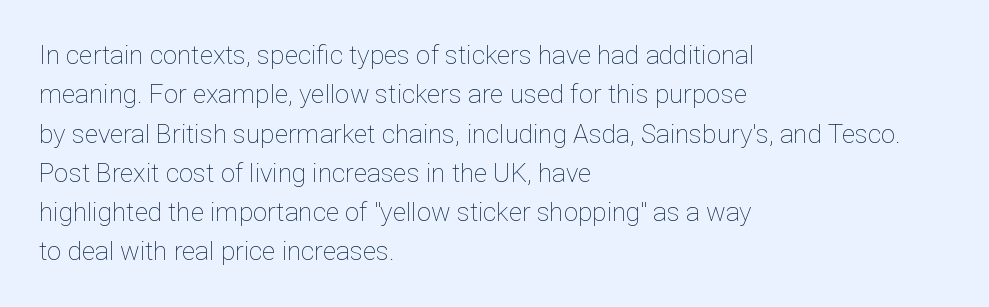
{"italic": "no", "bold": "no", "underline": "no", "align": "left", "line_spacing": "normal", "line_spacing_ratio": 1.51, "letter_spacing": "normal", "letter_spacing_em": 0.0, "glyph_px": 26}
